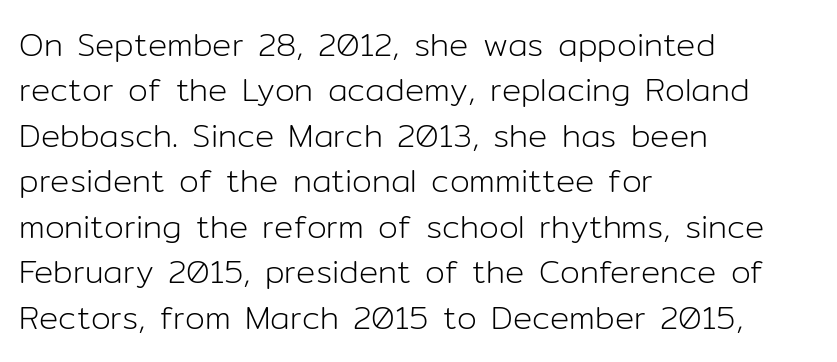
The image shows 32 px light sans-serif type, upright; set left-aligned, normal line spacing (1.42x), normal letter spacing, not underlined; low stroke contrast and a medium x-height.
